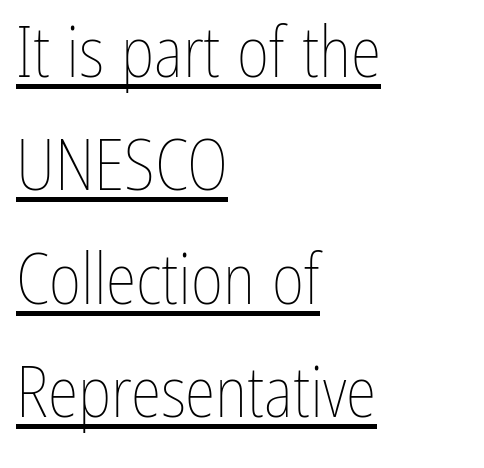
{"italic": "no", "bold": "no", "weight": "thin", "width": "condensed", "stroke_contrast": "low", "x_height": "medium", "monospaced": "no", "underline": "yes", "align": "left", "line_spacing": "normal", "line_spacing_ratio": 1.62, "letter_spacing": "normal", "letter_spacing_em": 0.0, "glyph_px": 70}
